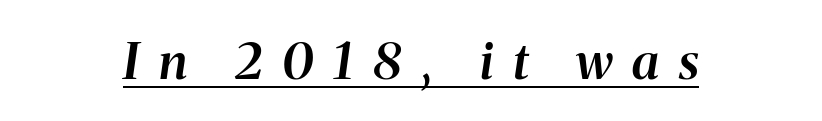
{"italic": "yes", "lean": "right", "slant_degrees": 8, "bold": "semi", "weight": "semibold", "width": "normal", "stroke_contrast": "medium", "x_height": "medium", "monospaced": "no", "underline": "yes", "letter_spacing": "wide", "letter_spacing_em": 0.39, "glyph_px": 51}
